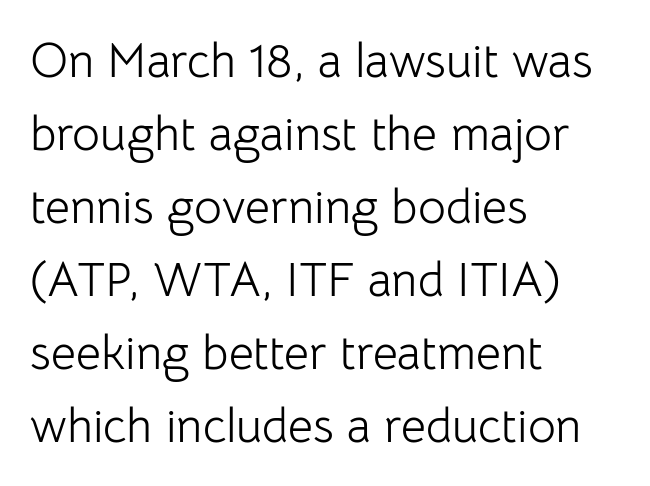
The image shows 48 px light sans-serif type, upright; set left-aligned, normal line spacing (1.52x), normal letter spacing, not underlined; low stroke contrast and a medium x-height.
